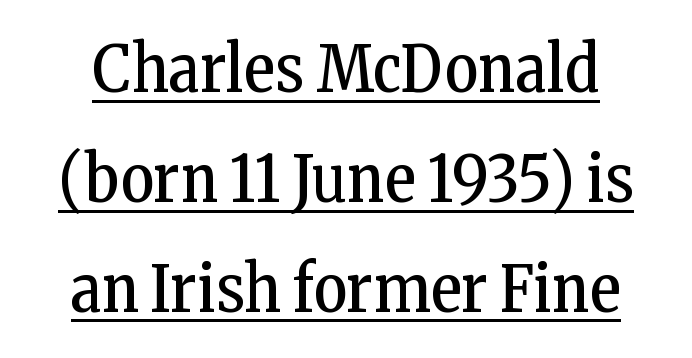
Q: Is the text bold? A: No.
Q: Is the text italic (slanted)? A: No, it is upright.
Q: Is the typeface a serif or a sans-serif typeface? A: Serif.
Q: Is the text underlined? A: Yes.
Q: Is the spacing between letters normal or unusually wide? A: Normal.
Q: Is the spacing between lines tight, normal or loose? A: Normal.
Q: Width (condensed, normal, or wide)? A: Condensed.
Q: Stroke contrast? A: Low.
Q: x-height? A: Medium.
Q: Monospaced? A: No.
